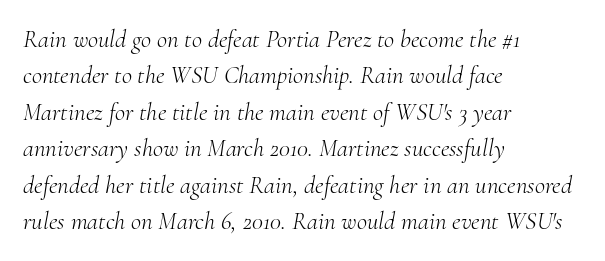
{"italic": "yes", "lean": "right", "slant_degrees": 10, "bold": "no", "underline": "no", "align": "left", "line_spacing": "normal", "line_spacing_ratio": 1.46, "letter_spacing": "normal", "letter_spacing_em": 0.0, "glyph_px": 25}
